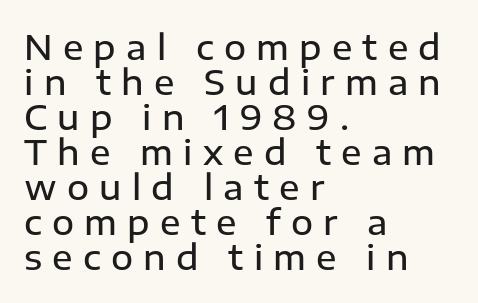
{"serif": "no", "italic": "no", "bold": "semi", "weight": "semibold", "width": "normal", "stroke_contrast": "low", "x_height": "medium", "monospaced": "no", "underline": "no", "align": "left", "line_spacing": "tight", "line_spacing_ratio": 1.03, "letter_spacing": "wide", "letter_spacing_em": 0.3, "glyph_px": 34}
